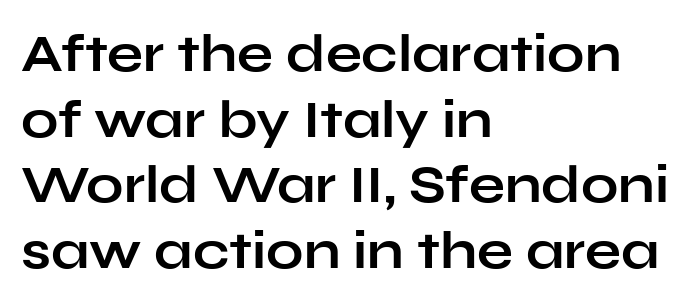
The image shows 53 px bold, wide sans-serif type, upright; set left-aligned, line spacing 1.24x, normal letter spacing, not underlined; low stroke contrast and a medium x-height.
